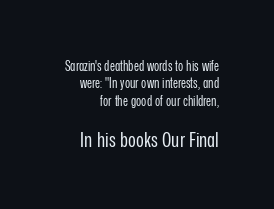
{"italic": "no", "bold": "no", "underline": "no", "align": "right", "line_spacing_ratio": 1.24, "letter_spacing": "normal", "letter_spacing_em": 0.0, "larger_block": "second", "size_ratio": 1.5, "glyph_px": 21}
